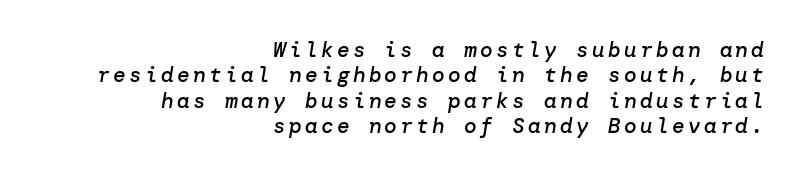
Q: Is the text bold? A: Semi-bold.
Q: Is the text italic (slanted)? A: Yes, it leans right by about 10 degrees.
Q: Is the text underlined? A: No.
Q: How is the paragraph aligned? A: Right-aligned.
